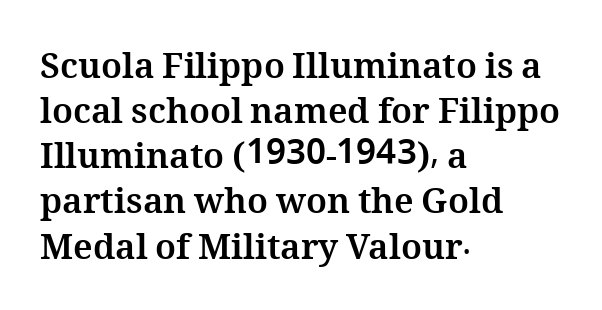
Caption: multi-line text, flush left, ragged right. On the weight axis this lands at bold, roughly 700. Proportional: the letters do not fall into vertical columns. If you drew a line through each stem, it would be perfectly vertical.
